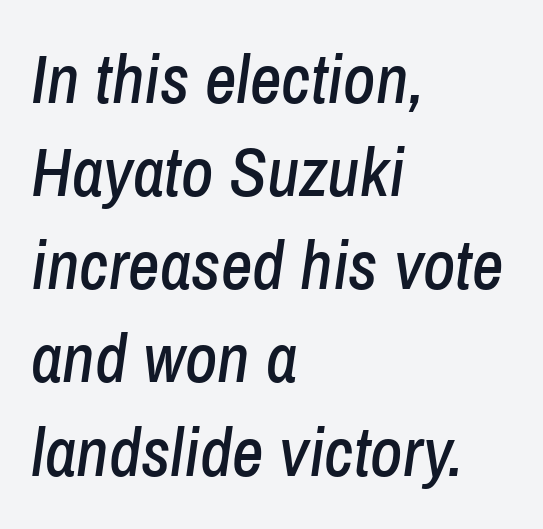
{"italic": "yes", "lean": "right", "slant_degrees": 8, "width": "condensed", "stroke_contrast": "low", "x_height": "medium", "monospaced": "no", "underline": "no", "align": "left", "line_spacing": "normal", "line_spacing_ratio": 1.35, "letter_spacing": "normal", "letter_spacing_em": 0.0, "glyph_px": 69}
